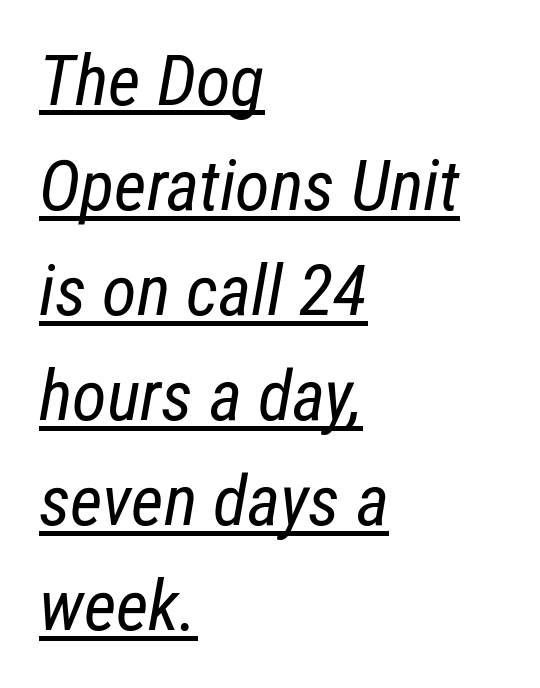
Every word sits above its own underline. What's the leading like? Ordinary, nothing unusual. Looks like regular typesetting: each glyph gets only the width it needs. Inter-character spacing is left at the font's built-in metrics. The specimen reads as italic at a glance. No extra ink here — the face is not bold.
